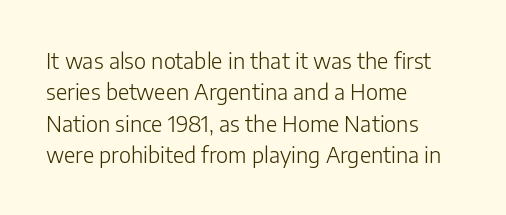
The line-height multiplier appears to be the usual default. The ragged edge is on the right, which tells us the setting is flush left. A typesetter would mark this as roman, not italic. This sample uses plain, unmodified letter spacing. No letter is thick-stroked: the sample isn't bold.
